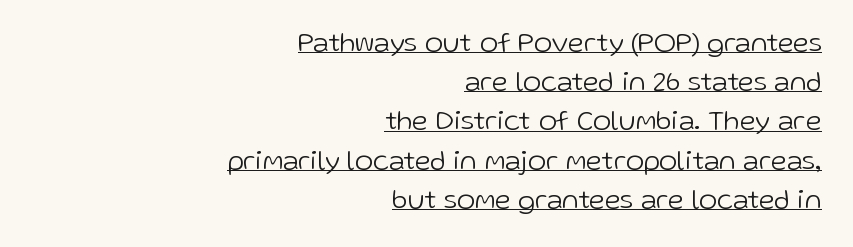
{"serif": "no", "italic": "no", "bold": "no", "weight": "light", "width": "normal", "stroke_contrast": "low", "x_height": "medium", "monospaced": "no", "underline": "yes", "align": "right", "line_spacing": "normal", "line_spacing_ratio": 1.4, "letter_spacing": "normal", "letter_spacing_em": 0.0, "glyph_px": 28}
